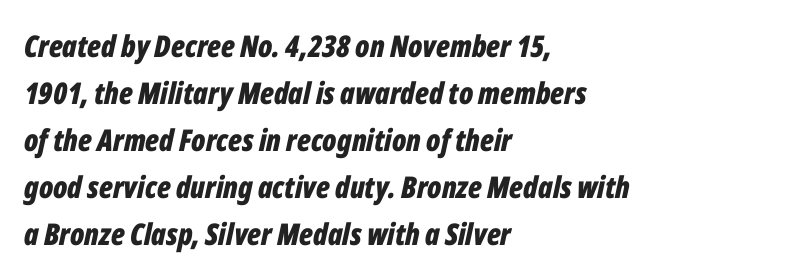
The typesetter chose a ragged-right arrangement here. The specimen reads as italic at a glance. Descenders hang freely into open space. The face used here is rendered with its standard letterfit.
